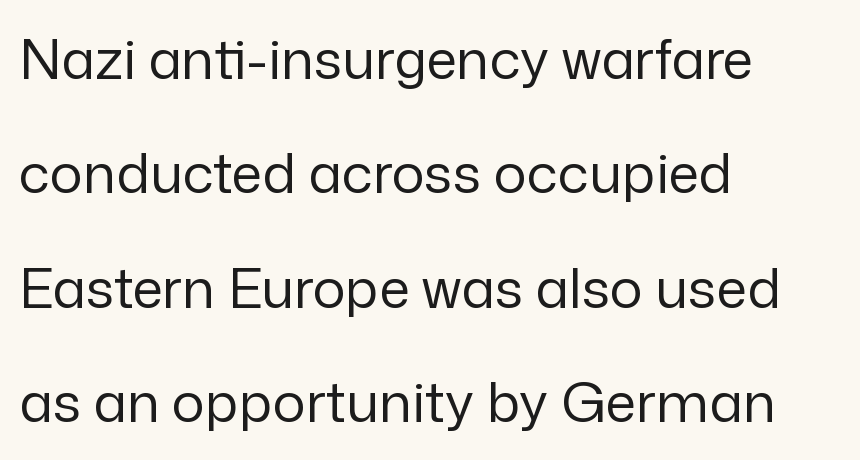
Look at the bottom of the vertical strokes: they stop flat, with no serifs. Observe the ordinary spacing: letters are neighbours, not strangers. Spacing verdict: proportional, widths tailored to each character. Weight: regular or lighter. Students, observe: this is what heavily led, spacious text looks like.
